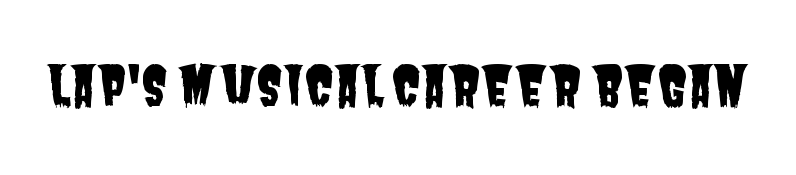
The image shows 54 px condensed sans-serif type; set normal letter spacing, not underlined; low stroke contrast and a large x-height.
